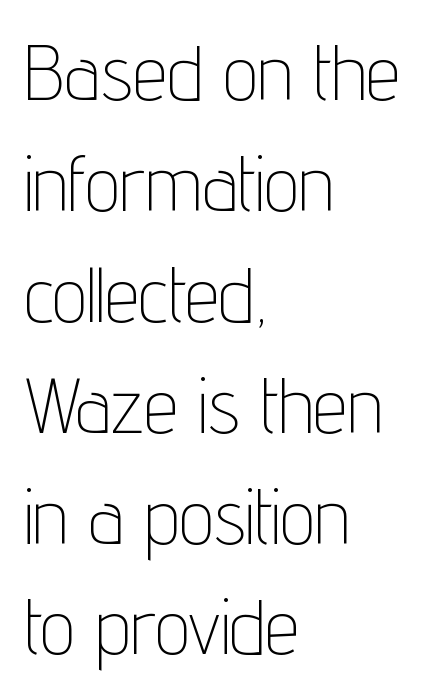
The image shows 77 px thin, condensed sans-serif type, upright; set left-aligned, normal line spacing (1.44x), normal letter spacing, not underlined; low stroke contrast and a medium x-height.
